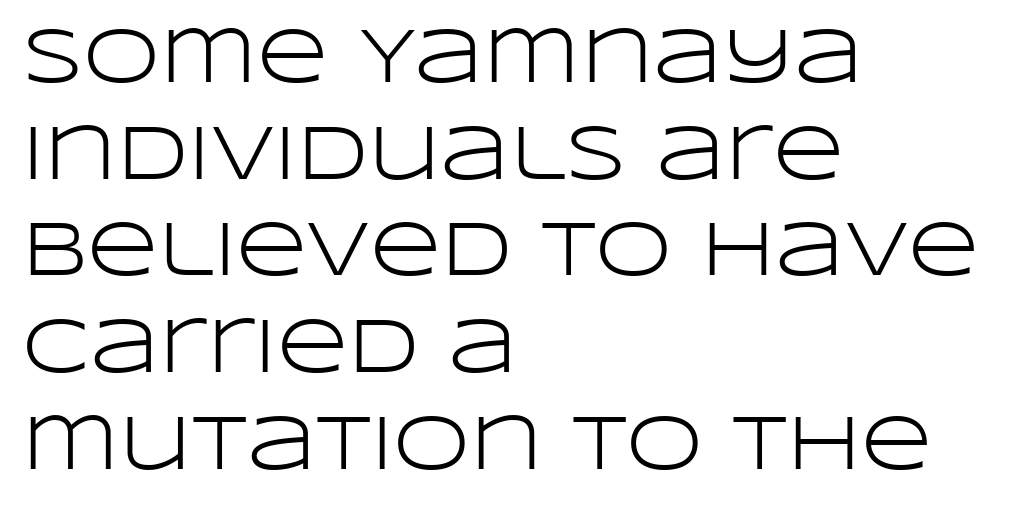
{"serif": "no", "italic": "no", "bold": "no", "weight": "light", "width": "wide", "stroke_contrast": "low", "x_height": "large", "monospaced": "no", "underline": "no", "align": "left", "line_spacing_ratio": 1.24, "letter_spacing": "normal", "letter_spacing_em": 0.0, "glyph_px": 78}
